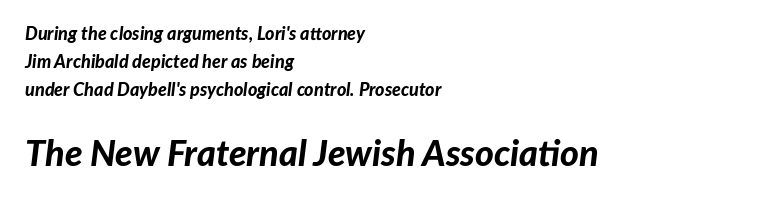
{"italic": "yes", "lean": "right", "slant_degrees": 7, "bold": "yes", "weight": "bold", "width": "normal", "stroke_contrast": "low", "x_height": "medium", "monospaced": "no", "underline": "no", "align": "left", "line_spacing": "normal", "line_spacing_ratio": 1.55, "letter_spacing": "normal", "letter_spacing_em": 0.0, "larger_block": "second", "size_ratio": 2.0, "glyph_px": 36}
